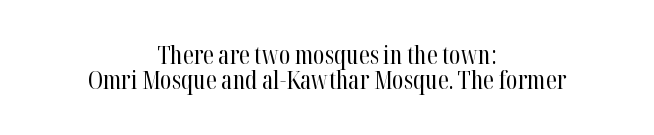
{"italic": "no", "bold": "no", "underline": "no", "align": "center", "line_spacing": "tight", "line_spacing_ratio": 1.02, "letter_spacing": "normal", "letter_spacing_em": 0.0, "glyph_px": 25}
